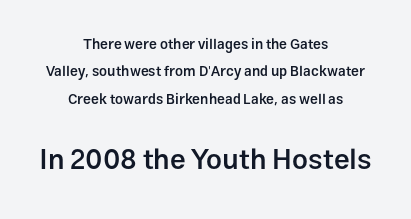
You can tell from the bare stems that sans-serif type was used. These lines stand farther apart than default settings would place them. A student would call this center alignment; a typographer would say set centered. Each letter keeps its own natural width here, so spacing adapts to shape. The letters sit at their default tracking, neither squeezed nor spread. This rendering features lettering with no underline.
